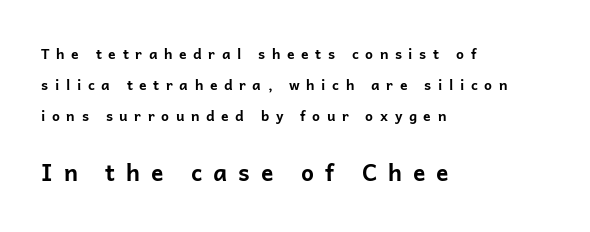
{"italic": "no", "bold": "yes", "underline": "no", "align": "left", "line_spacing": "loose", "line_spacing_ratio": 2.21, "letter_spacing": "wide", "letter_spacing_em": 0.47, "larger_block": "second", "size_ratio": 1.64, "glyph_px": 23}
